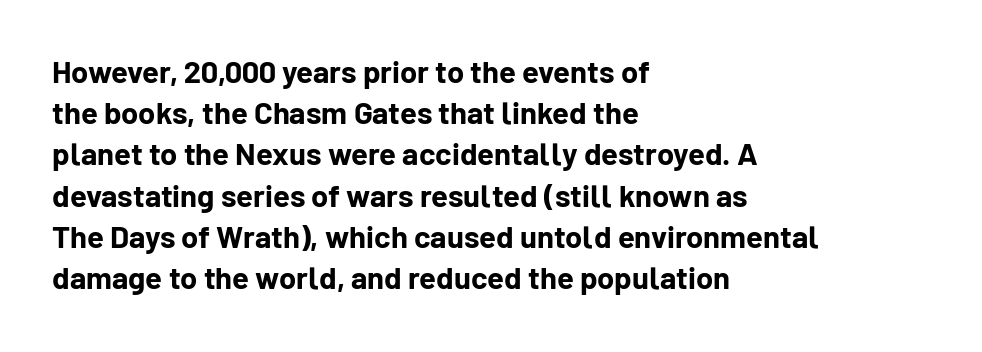
These lines carry a lot of weight — the face is fully bold. All the whitespace from short lines collects on the right. Normally led — the rows are evenly, conventionally spaced. This rendering features lettering with no underline. These lines are rendered in a variable-pitch font.
